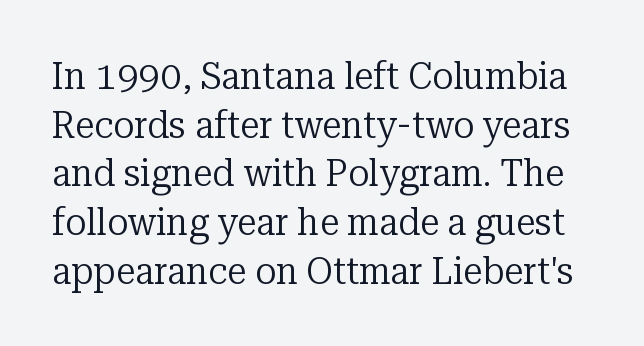
Q: Is the text bold? A: No.
Q: Is the text italic (slanted)? A: No, it is upright.
Q: Is the typeface a serif or a sans-serif typeface? A: Serif.
Q: Is the text underlined? A: No.
Q: Is the spacing between letters normal or unusually wide? A: Normal.
Q: Is the spacing between lines tight, normal or loose? A: Normal.
Q: Width (condensed, normal, or wide)? A: Normal.
Q: Stroke contrast? A: Low.
Q: x-height? A: Medium.
Q: Monospaced? A: No.
